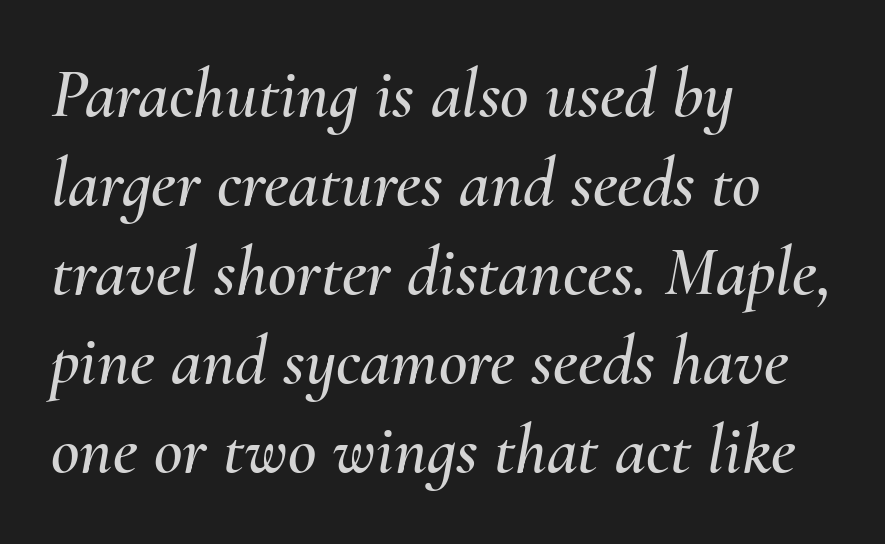
{"italic": "yes", "lean": "right", "slant_degrees": 10, "width": "normal", "stroke_contrast": "medium", "x_height": "small", "monospaced": "no", "underline": "no", "align": "left", "line_spacing": "normal", "line_spacing_ratio": 1.27, "letter_spacing": "normal", "letter_spacing_em": 0.0, "glyph_px": 70}
